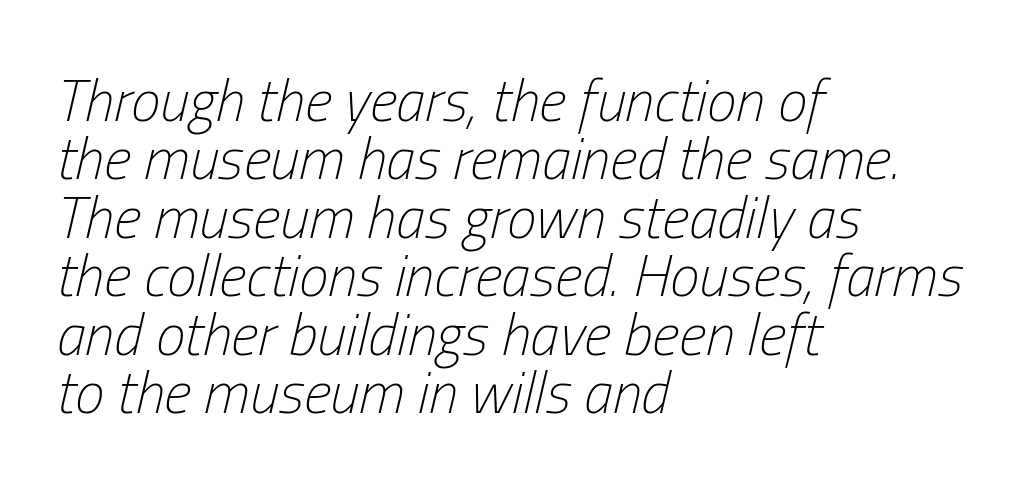
The image shows 59 px light, condensed type, italic (leaning right); set left-aligned, tight line spacing (0.99x), normal letter spacing, not underlined; low stroke contrast and a medium x-height.
